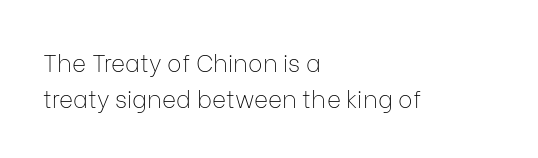
{"italic": "no", "bold": "no", "underline": "no", "align": "left", "line_spacing": "normal", "line_spacing_ratio": 1.49, "letter_spacing": "normal", "letter_spacing_em": 0.0, "glyph_px": 24}
